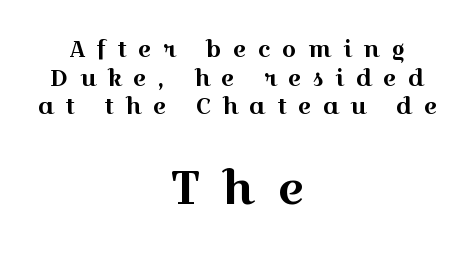
{"serif": "yes", "italic": "no", "width": "wide", "x_height": "medium", "monospaced": "no", "underline": "no", "align": "center", "line_spacing_ratio": 1.24, "letter_spacing": "wide", "letter_spacing_em": 0.49, "larger_block": "second", "size_ratio": 2.0, "glyph_px": 46}
